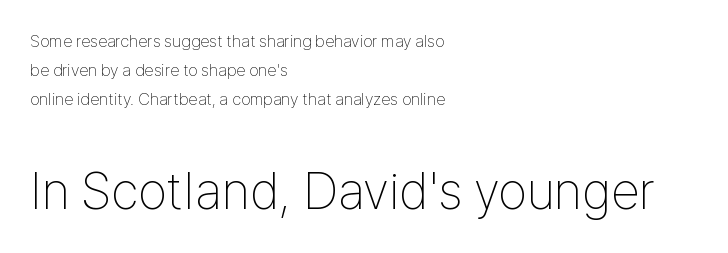
Q: Is the text bold? A: No.
Q: Is the text italic (slanted)? A: No, it is upright.
Q: Is the typeface a serif or a sans-serif typeface? A: Sans-serif.
Q: Is the text underlined? A: No.
Q: How is the paragraph aligned? A: Left-aligned.
Q: Is the spacing between letters normal or unusually wide? A: Normal.
Q: Which block of text is set in a larger size, the first (top) or the second (bottom)? A: The second (bottom) one.
Q: Width (condensed, normal, or wide)? A: Condensed.
Q: Stroke contrast? A: Low.
Q: x-height? A: Medium.
Q: Monospaced? A: No.
